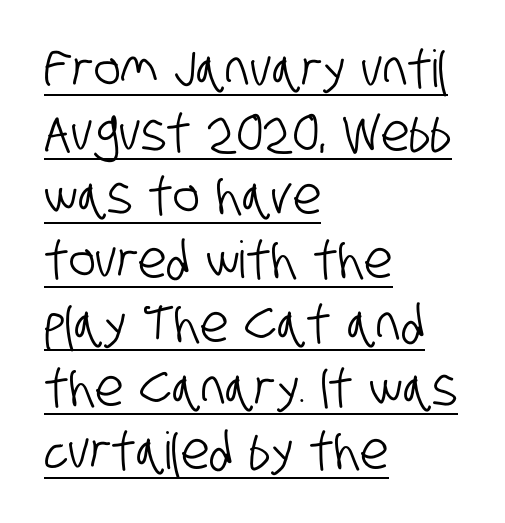
Compared with undecorated copy, this sample adds a rule below the words. A sans-serif font was chosen for this passage. This sample is left-justified, so line endings fall wherever the words run out. This sample has the flowing, uneven cadence of proportional lettering. How would I describe the line gaps? Plain and ordinary. No extra tracking has been applied to these lines.
